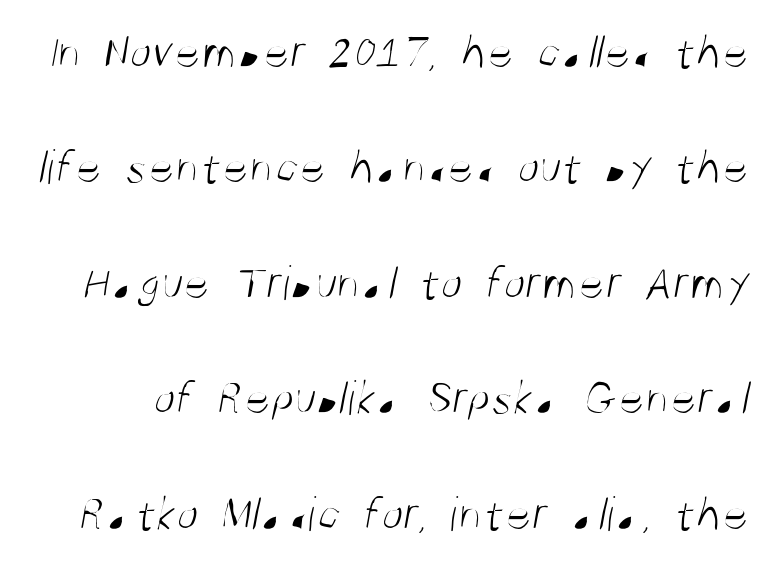
Q: Is the text bold? A: No.
Q: Is the typeface a serif or a sans-serif typeface? A: Sans-serif.
Q: Is the text underlined? A: No.
Q: Is the spacing between letters normal or unusually wide? A: Normal.
Q: Is the spacing between lines tight, normal or loose? A: Loose.
Q: Width (condensed, normal, or wide)? A: Condensed.
Q: Stroke contrast? A: Medium.
Q: x-height? A: Large.
Q: Monospaced? A: No.
